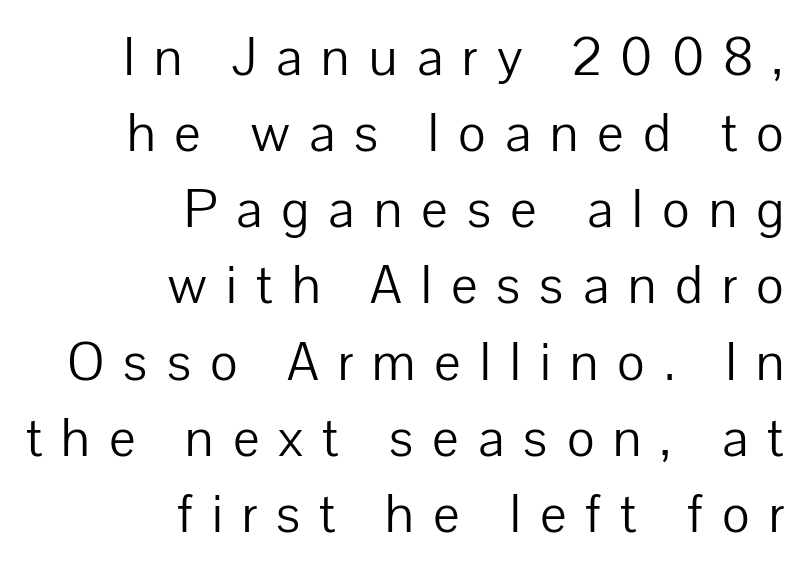
{"serif": "no", "italic": "no", "bold": "no", "weight": "light", "width": "normal", "stroke_contrast": "low", "x_height": "medium", "monospaced": "no", "underline": "no", "align": "right", "line_spacing": "normal", "line_spacing_ratio": 1.36, "letter_spacing": "wide", "letter_spacing_em": 0.34, "glyph_px": 56}
